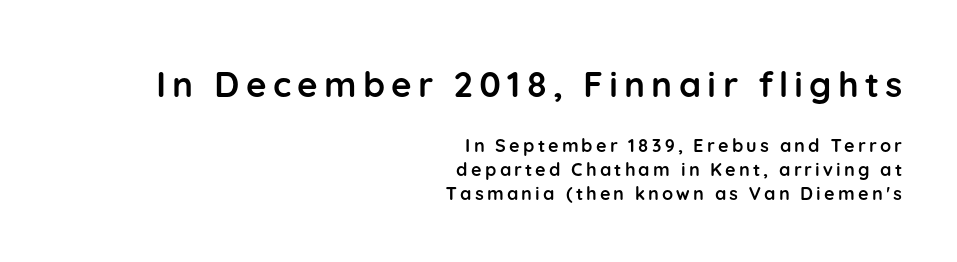
Q: Is the text bold? A: Yes.
Q: Is the text italic (slanted)? A: No, it is upright.
Q: Is the typeface a serif or a sans-serif typeface? A: Sans-serif.
Q: Is the text underlined? A: No.
Q: How is the paragraph aligned? A: Right-aligned.
Q: Is the spacing between lines tight, normal or loose? A: Normal.
Q: Which block of text is set in a larger size, the first (top) or the second (bottom)? A: The first (top) one.
Q: Width (condensed, normal, or wide)? A: Normal.
Q: Stroke contrast? A: Low.
Q: x-height? A: Medium.
Q: Monospaced? A: No.
